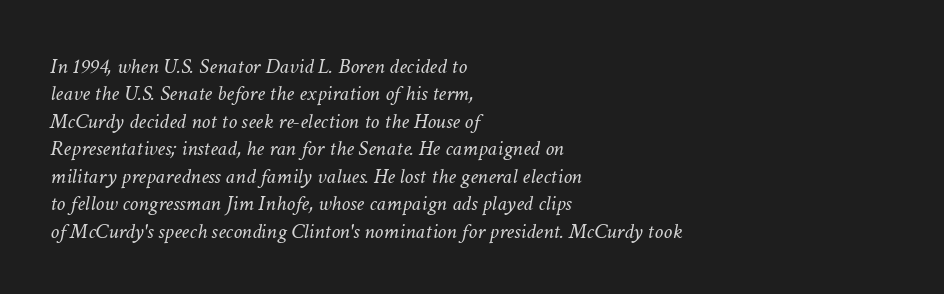
The image shows 22 px text type, italic (leaning right); set left-aligned, normal line spacing (1.25x), normal letter spacing, not underlined.
